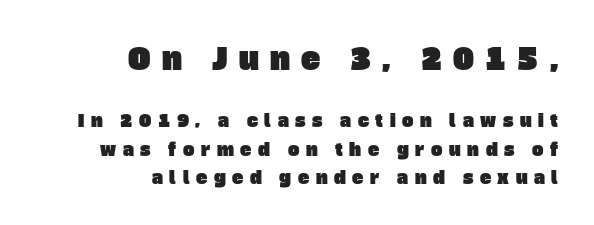
{"serif": "no", "width": "normal", "stroke_contrast": "low", "x_height": "large", "monospaced": "no", "underline": "no", "align": "right", "line_spacing": "normal", "line_spacing_ratio": 1.66, "letter_spacing": "wide", "letter_spacing_em": 0.39, "larger_block": "first", "size_ratio": 1.71, "glyph_px": 29}
